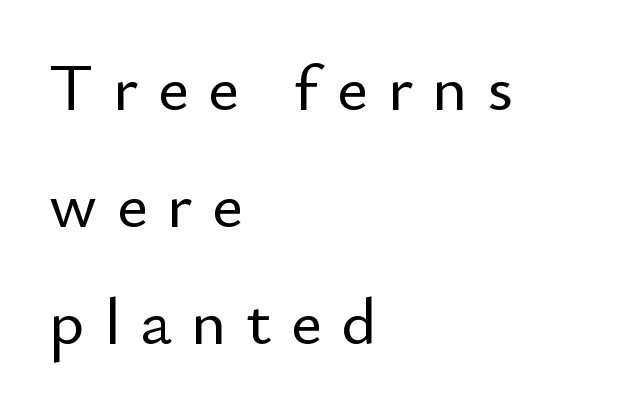
Q: Is the text italic (slanted)? A: No, it is upright.
Q: Is the typeface a serif or a sans-serif typeface? A: Sans-serif.
Q: Is the text underlined? A: No.
Q: How is the paragraph aligned? A: Left-aligned.
Q: Is the spacing between letters normal or unusually wide? A: Unusually wide.
Q: Width (condensed, normal, or wide)? A: Normal.
Q: Stroke contrast? A: Low.
Q: x-height? A: Small.
Q: Monospaced? A: No.
